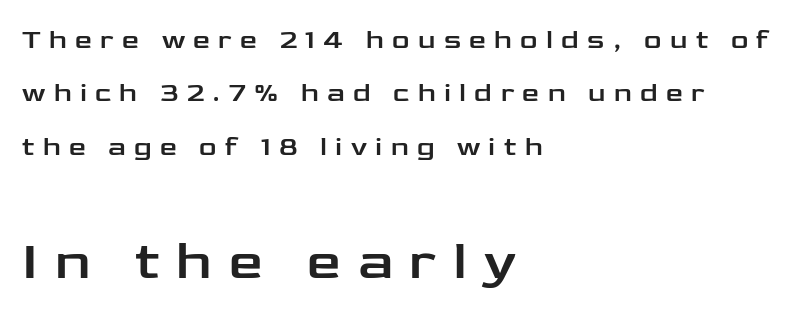
Baseline-to-baseline distance is far greater than the letter height. A typesetter would call this proportional, since set widths differ per character. Letterform terminals end flat and unadorned throughout the passage. Short and long lines alike share a common starting point at left. Rule under the text: the space is simply empty.
